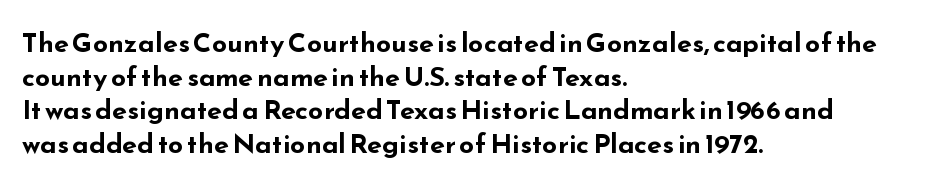
Q: Is the text bold? A: Yes.
Q: Is the text italic (slanted)? A: No, it is upright.
Q: Is the text underlined? A: No.
Q: How is the paragraph aligned? A: Left-aligned.
Q: Is the spacing between letters normal or unusually wide? A: Normal.
Q: Is the spacing between lines tight, normal or loose? A: Normal.
